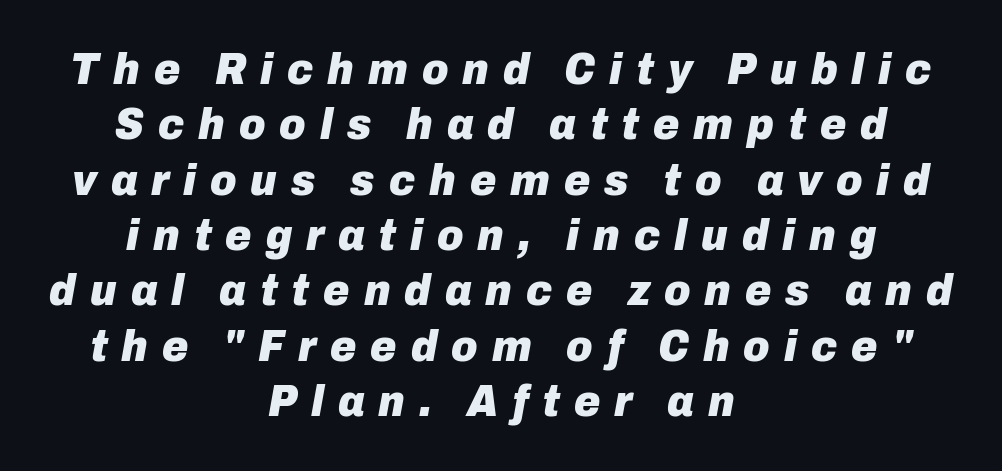
The image shows 45 px heavy type, italic (leaning right); set centered, line spacing 1.23x, unusually wide letter spacing (+0.31 em), not underlined; low stroke contrast and a medium x-height.
